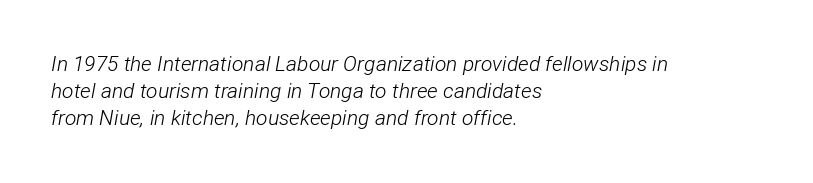
The image shows 21 px text type, italic (leaning right); set left-aligned, normal line spacing (1.29x), normal letter spacing, not underlined.
